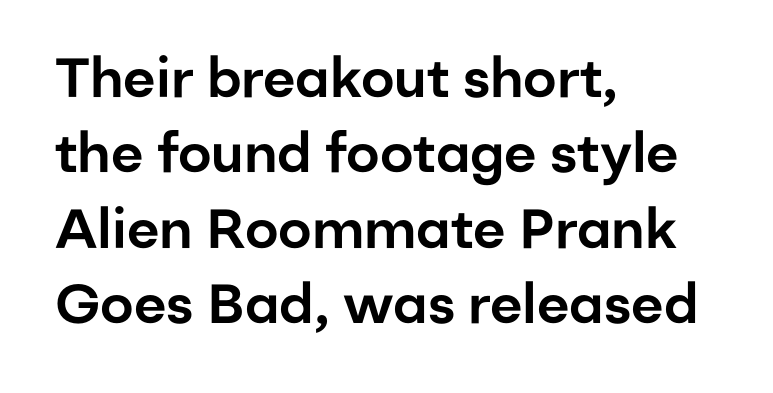
{"serif": "no", "italic": "no", "width": "normal", "stroke_contrast": "low", "x_height": "medium", "monospaced": "no", "underline": "no", "align": "left", "line_spacing": "normal", "line_spacing_ratio": 1.37, "letter_spacing": "normal", "letter_spacing_em": 0.0, "glyph_px": 55}
